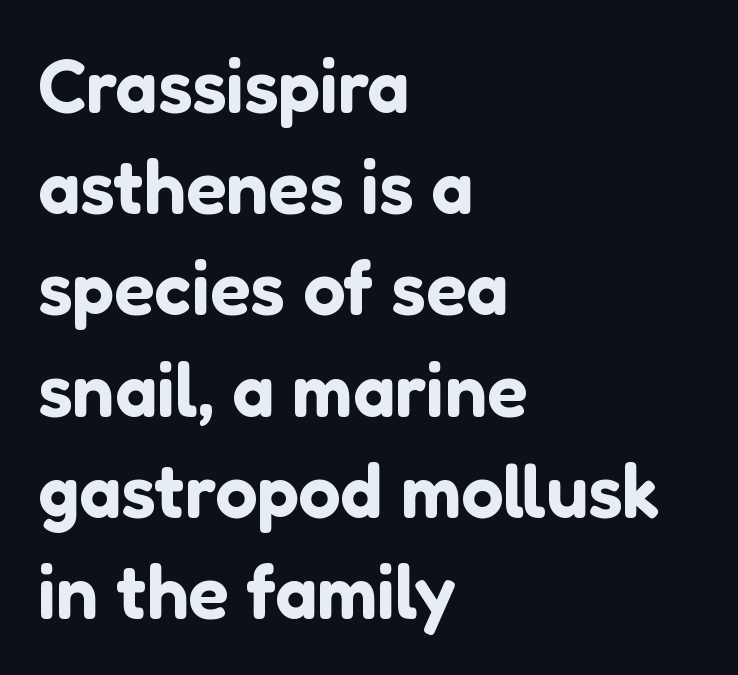
These lines are composed in type without serifs. Nobody drew a line under any word here. This sample has the flowing, uneven cadence of proportional lettering. Honestly, the letter spacing is just normal — you wouldn't notice it. Reading down the column, the eye jumps a familiar distance to each next line.
